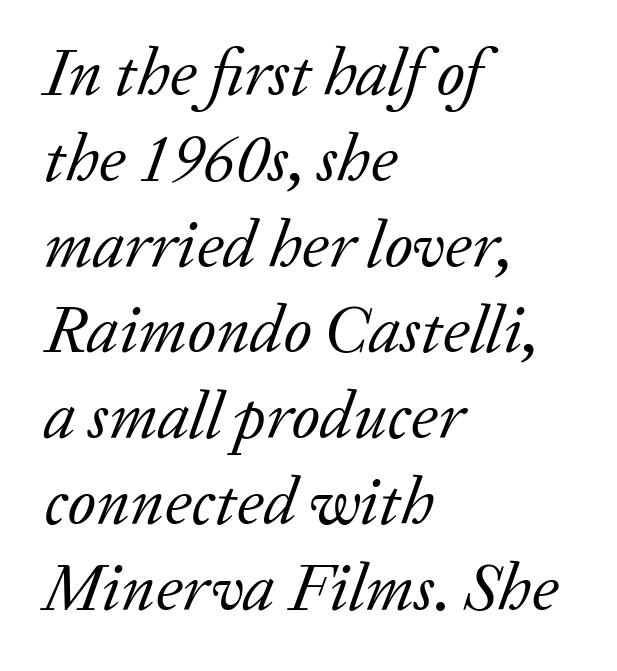
Q: Is the text bold? A: No.
Q: Is the text italic (slanted)? A: Yes, it leans right by about 20 degrees.
Q: Is the typeface a serif or a sans-serif typeface? A: Serif.
Q: Is the text underlined? A: No.
Q: How is the paragraph aligned? A: Left-aligned.
Q: Is the spacing between letters normal or unusually wide? A: Normal.
Q: Is the spacing between lines tight, normal or loose? A: Normal.
Q: Width (condensed, normal, or wide)? A: Normal.
Q: Stroke contrast? A: Low.
Q: x-height? A: Medium.
Q: Monospaced? A: No.
